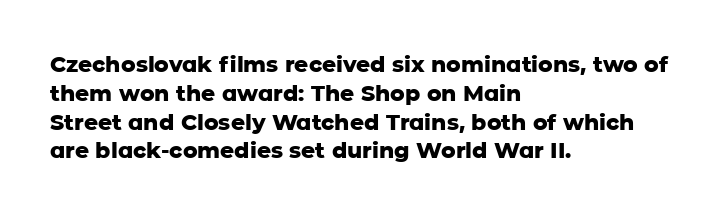
The image shows 22 px bold type, upright; set left-aligned, normal line spacing (1.31x), normal letter spacing, not underlined.
